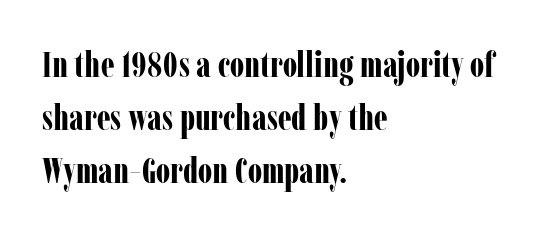
The image shows 36 px bold, condensed serif type, upright; set left-aligned, normal line spacing (1.47x), normal letter spacing, not underlined; low stroke contrast and a medium x-height.
